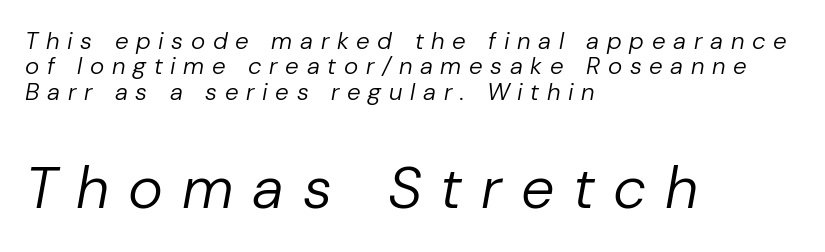
Q: Is the text bold? A: No.
Q: Is the text italic (slanted)? A: Yes, it leans right by about 10 degrees.
Q: Is the text underlined? A: No.
Q: How is the paragraph aligned? A: Left-aligned.
Q: Is the spacing between letters normal or unusually wide? A: Unusually wide.
Q: Is the spacing between lines tight, normal or loose? A: Tight.
Q: Which block of text is set in a larger size, the first (top) or the second (bottom)? A: The second (bottom) one.
Q: Width (condensed, normal, or wide)? A: Normal.
Q: Stroke contrast? A: Low.
Q: x-height? A: Medium.
Q: Monospaced? A: No.
